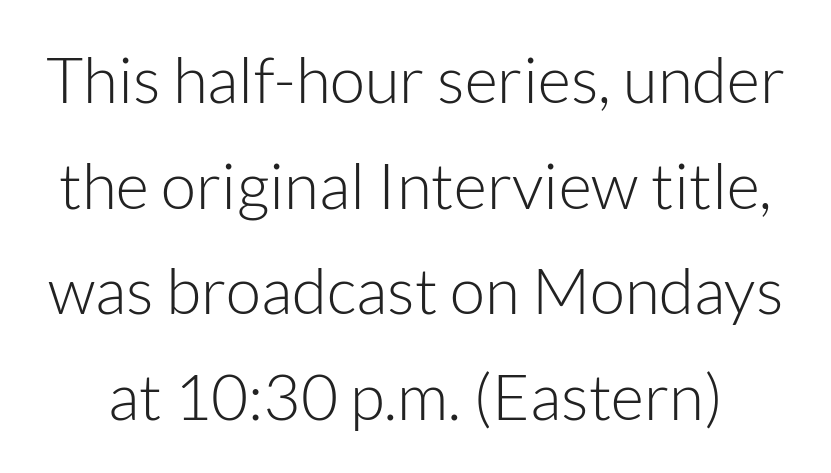
{"serif": "no", "italic": "no", "bold": "no", "weight": "light", "width": "normal", "stroke_contrast": "low", "x_height": "medium", "monospaced": "no", "underline": "no", "line_spacing": "normal", "line_spacing_ratio": 1.65, "letter_spacing": "normal", "letter_spacing_em": 0.0, "glyph_px": 64}
